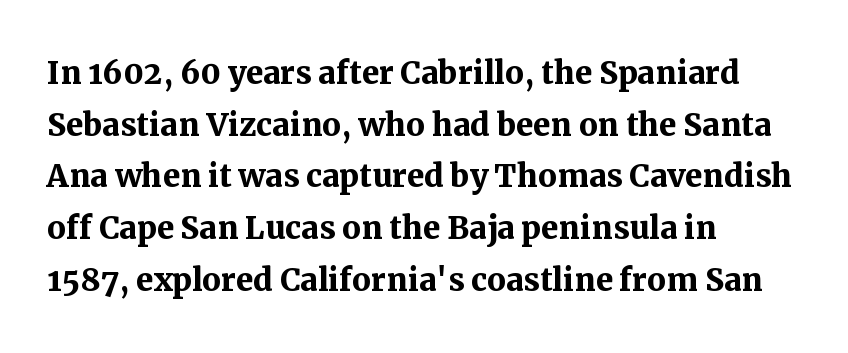
The image shows 42 px semibold serif type, upright; set left-aligned, line spacing 1.23x, normal letter spacing, not underlined; medium stroke contrast and a medium x-height.
